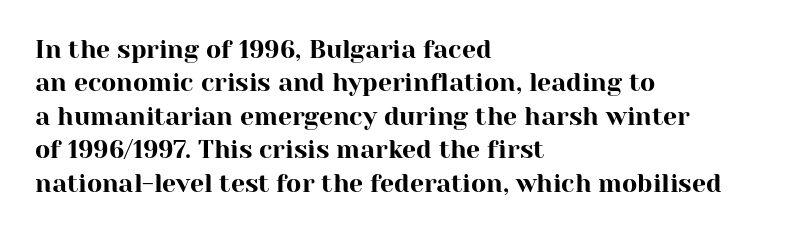
Q: Is the text italic (slanted)? A: No, it is upright.
Q: Is the text underlined? A: No.
Q: How is the paragraph aligned? A: Left-aligned.
Q: Is the spacing between letters normal or unusually wide? A: Normal.
Q: Is the spacing between lines tight, normal or loose? A: Normal.
